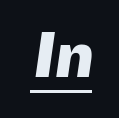
Q: Is the text bold? A: Yes.
Q: Is the typeface a serif or a sans-serif typeface? A: Sans-serif.
Q: Is the text underlined? A: Yes.
Q: Is the spacing between letters normal or unusually wide? A: Normal.
Q: Width (condensed, normal, or wide)? A: Normal.
Q: x-height? A: Medium.
Q: Monospaced? A: No.
